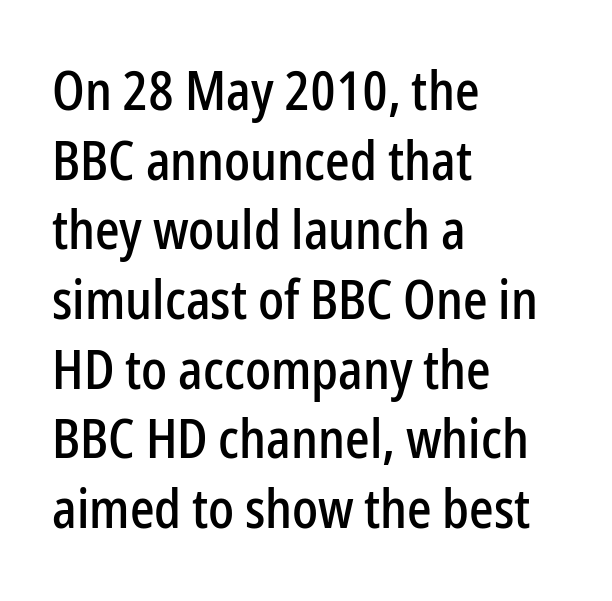
{"serif": "no", "italic": "no", "width": "condensed", "stroke_contrast": "low", "x_height": "medium", "monospaced": "no", "underline": "no", "align": "left", "line_spacing": "normal", "line_spacing_ratio": 1.29, "letter_spacing": "normal", "letter_spacing_em": 0.0, "glyph_px": 54}
